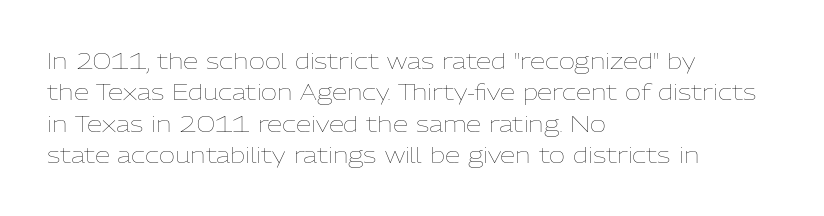
Q: Is the text bold? A: No.
Q: Is the text italic (slanted)? A: No, it is upright.
Q: Is the text underlined? A: No.
Q: How is the paragraph aligned? A: Left-aligned.
Q: Is the spacing between letters normal or unusually wide? A: Normal.
Q: Is the spacing between lines tight, normal or loose? A: Normal.
